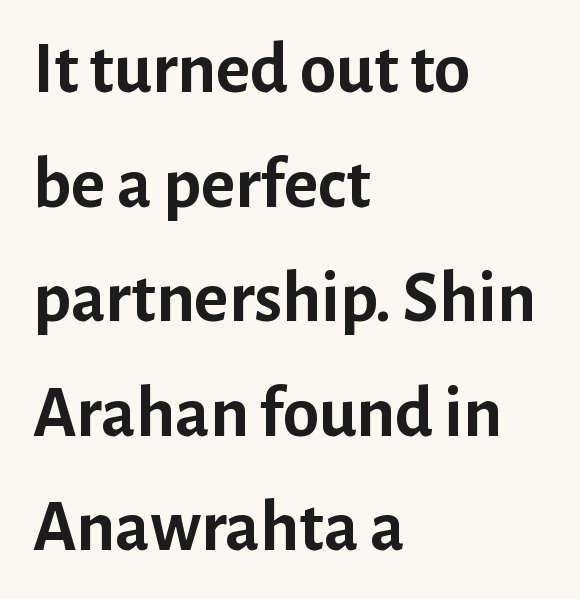
Q: Is the text bold? A: Yes.
Q: Is the text italic (slanted)? A: No, it is upright.
Q: Is the typeface a serif or a sans-serif typeface? A: Sans-serif.
Q: Is the text underlined? A: No.
Q: How is the paragraph aligned? A: Left-aligned.
Q: Is the spacing between letters normal or unusually wide? A: Normal.
Q: Is the spacing between lines tight, normal or loose? A: Normal.
Q: Width (condensed, normal, or wide)? A: Normal.
Q: Stroke contrast? A: Low.
Q: x-height? A: Medium.
Q: Monospaced? A: No.
